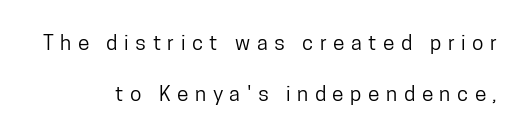
{"italic": "no", "underline": "no", "line_spacing": "loose", "line_spacing_ratio": 2.42, "letter_spacing": "wide", "letter_spacing_em": 0.31, "glyph_px": 21}
